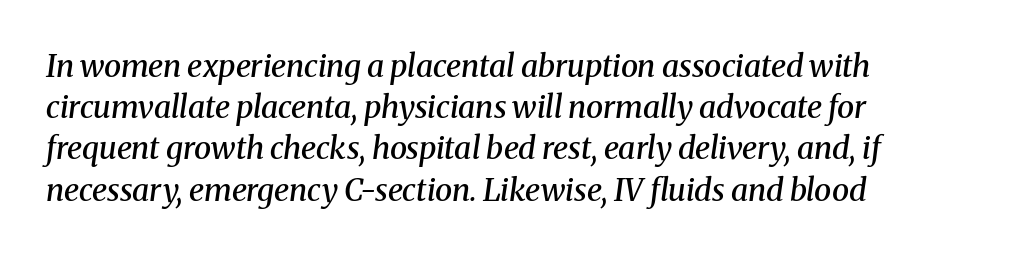
The image shows 31 px semibold serif type, italic (leaning right); set left-aligned, normal line spacing (1.33x), normal letter spacing, not underlined; medium stroke contrast and a medium x-height.
